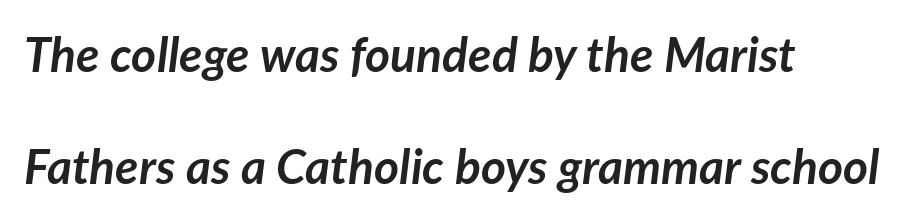
The image shows 48 px semibold type, italic (leaning right); set left-aligned, loose line spacing (2.34x), normal letter spacing, not underlined; low stroke contrast and a medium x-height.
